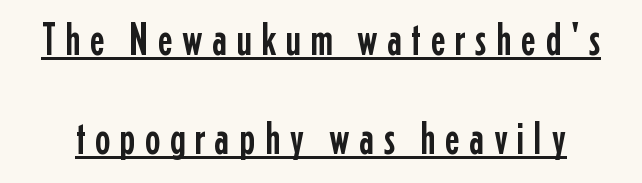
{"serif": "no", "italic": "no", "width": "condensed", "stroke_contrast": "low", "x_height": "medium", "monospaced": "no", "underline": "yes", "line_spacing": "loose", "line_spacing_ratio": 2.11, "glyph_px": 47}
